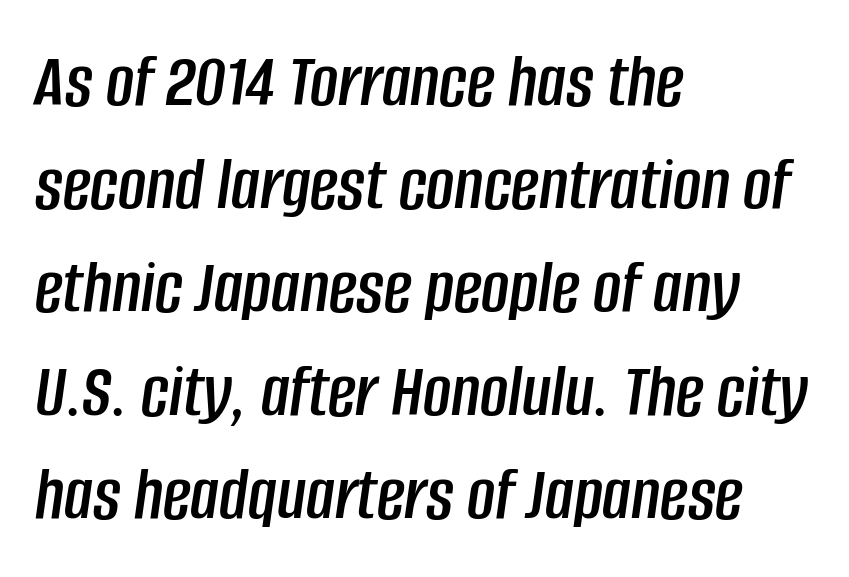
A typesetter would call this proportional, since set widths differ per character. Alignment: flush left. There's an unmistakable incline to the writing here. Honestly, the row spacing looks completely unremarkable. The area under the type is left untouched.
